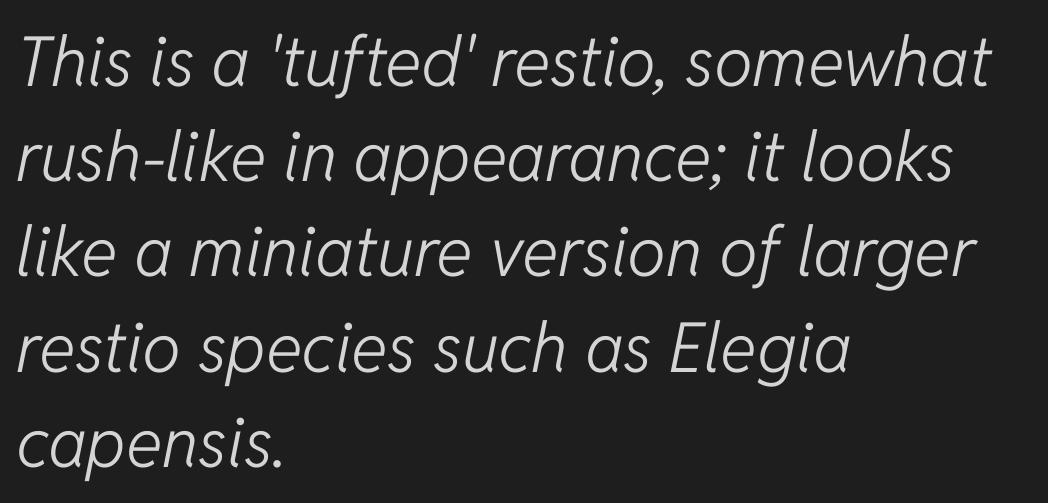
{"italic": "yes", "lean": "right", "slant_degrees": 11, "bold": "no", "weight": "light", "width": "normal", "stroke_contrast": "low", "x_height": "medium", "monospaced": "no", "underline": "no", "align": "left", "line_spacing": "normal", "line_spacing_ratio": 1.38, "letter_spacing": "normal", "letter_spacing_em": 0.0, "glyph_px": 69}
